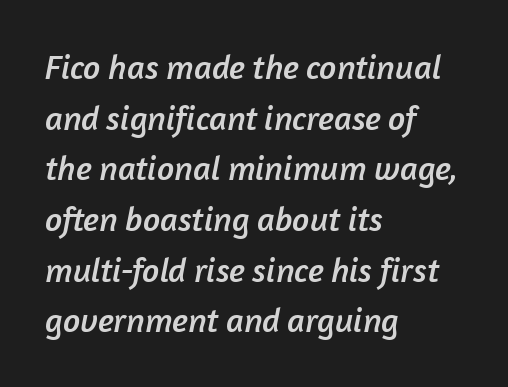
The type is set solid horizontally, with unmodified tracking. Baseline-to-baseline distance is the conventional proportion of letter height. The rendering shows plain stroke endings on the letterforms — a sans-serif design. Varying glyph widths throughout — classic text-font behaviour. Words float on clear page, feet unadorned.
